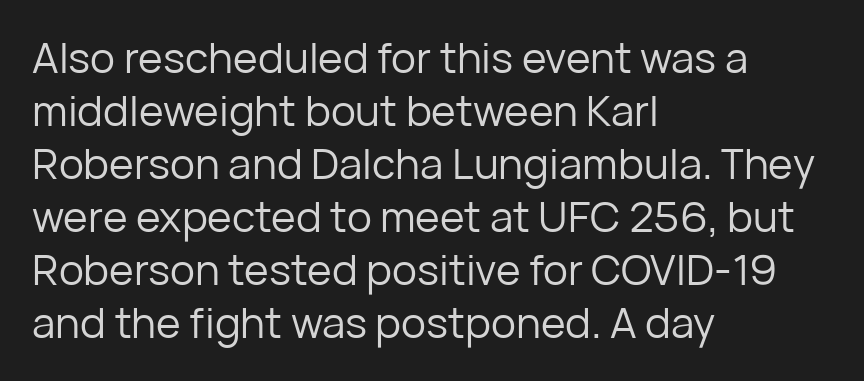
A typesetter would label this face a sans. Weight class: somewhere from thin through regular. Note the varied advance widths — an 'i' is clearly narrower than an 'm'. Vertical strokes here are truly vertical. Lines of text with bare space underneath.
